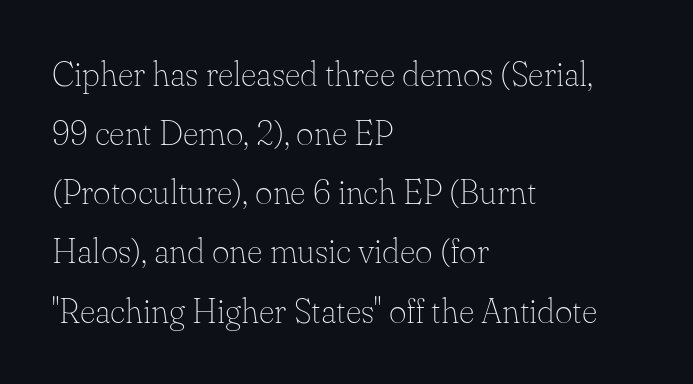
{"serif": "yes", "italic": "no", "bold": "no", "weight": "thin", "width": "normal", "stroke_contrast": "low", "x_height": "small", "monospaced": "no", "underline": "no", "align": "left", "line_spacing_ratio": 1.74, "letter_spacing": "normal", "letter_spacing_em": 0.0, "glyph_px": 34}
